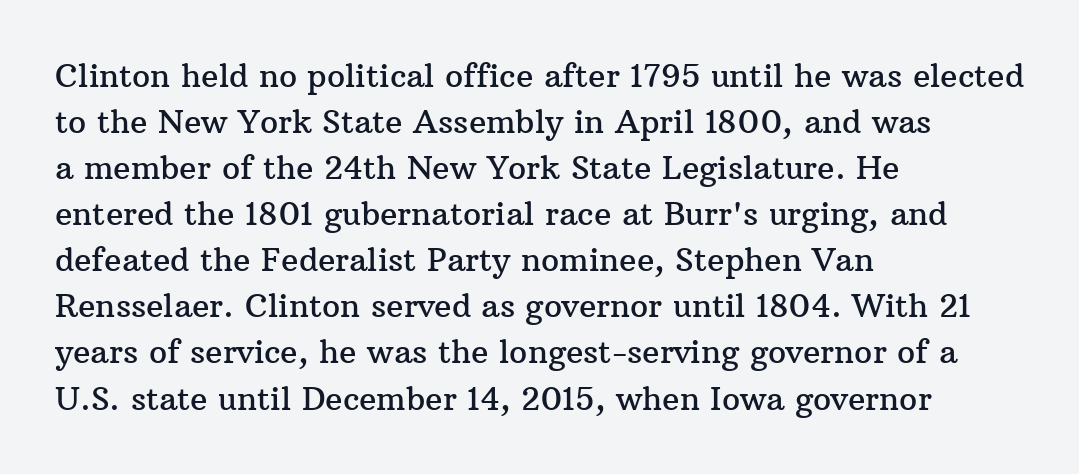
Q: Is the text italic (slanted)? A: No, it is upright.
Q: Is the typeface a serif or a sans-serif typeface? A: Serif.
Q: Is the text underlined? A: No.
Q: How is the paragraph aligned? A: Left-aligned.
Q: Is the spacing between letters normal or unusually wide? A: Normal.
Q: Is the spacing between lines tight, normal or loose? A: Normal.
Q: Width (condensed, normal, or wide)? A: Normal.
Q: Stroke contrast? A: Medium.
Q: x-height? A: Medium.
Q: Monospaced? A: No.
